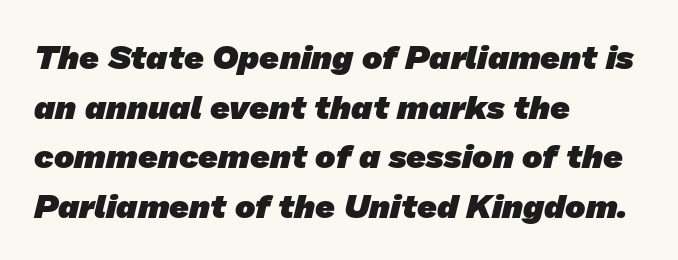
A typesetter would call this proportional, since set widths differ per character. Classification — sans serif. Check under the words: just untouched page. I'd describe the lettering as bold — thick and assertive.
